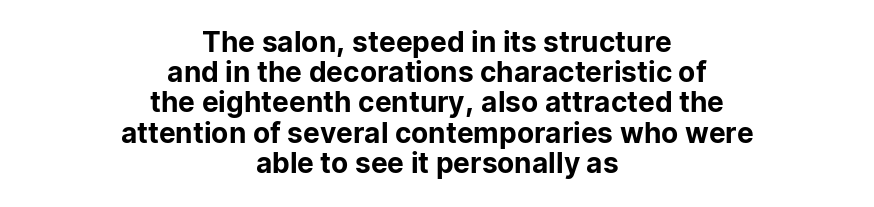
The baseline area is clear. You can tell it's not italic because the verticals are truly vertical. Leftover space on each line is divided equally before and after the words. What kind of face is this? One without serifs — a sans. Looks like regular typesetting: each glyph gets only the width it needs.
